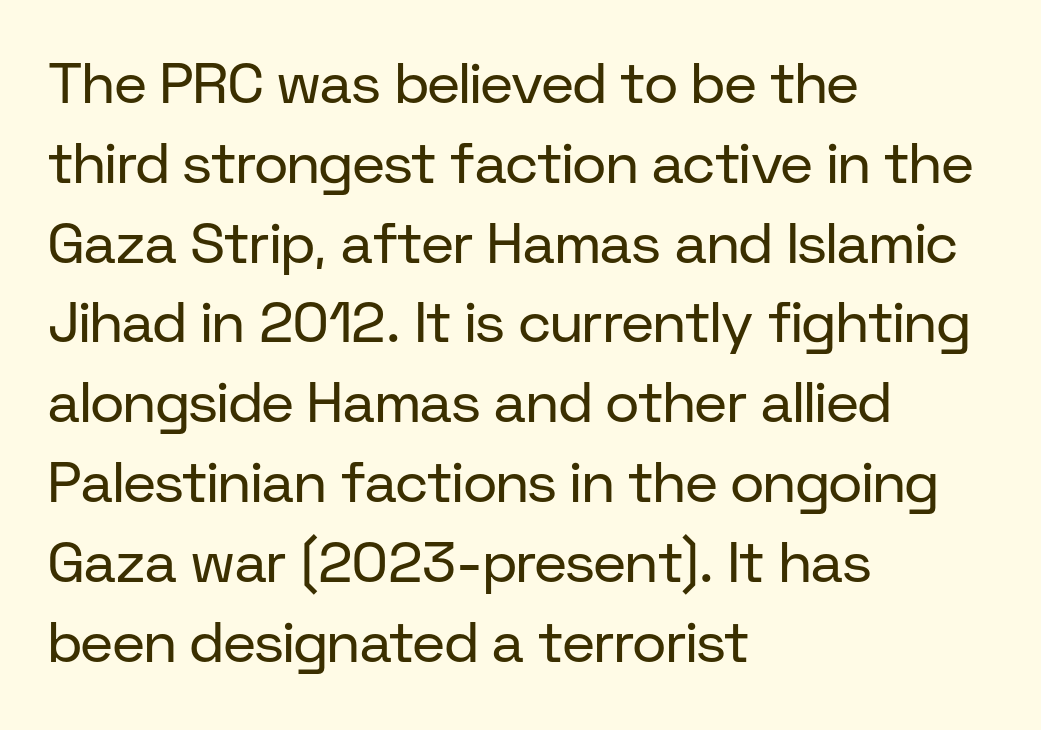
{"serif": "no", "italic": "no", "bold": "no", "weight": "regular", "width": "normal", "stroke_contrast": "low", "x_height": "medium", "monospaced": "no", "underline": "no", "align": "left", "line_spacing": "normal", "line_spacing_ratio": 1.4, "letter_spacing": "normal", "letter_spacing_em": 0.0, "glyph_px": 57}
